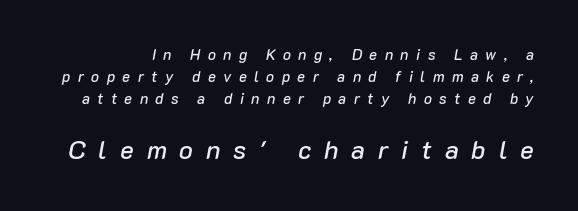
The lettering tilts uniformly, giving the passage an italic look. In terms of leading, this rendering sits right in the middle. Size contrast runs from small at the top to large at the bottom. Underlining? Definitely not there. Each word looks stretched out because of the extra space between its letters.
